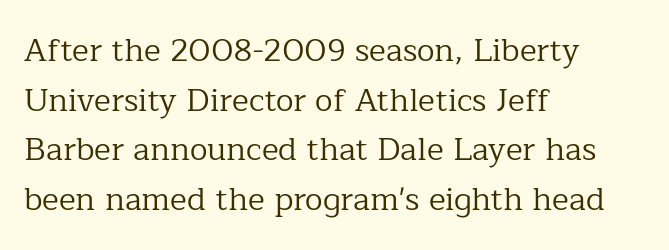
The passage shown is typed in a proportional face where columns would drift. Each word holds together tightly as a unit, with standard inter-letter gaps. Vertical strokes here are truly vertical. Line starts are locked; line ends wander.
